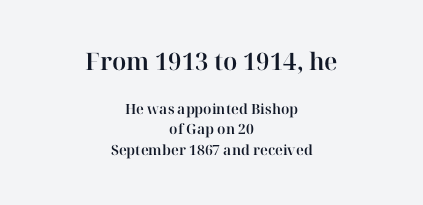
The image shows 24 px text type, upright; set centered, normal line spacing (1.48x), normal letter spacing, not underlined; the first (top) block is 1.71x larger.
